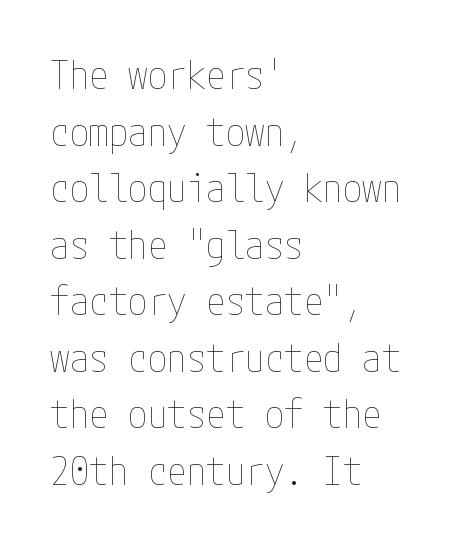
The image shows 39 px thin, condensed type, upright; set left-aligned, normal line spacing (1.45x), normal letter spacing, not underlined; low stroke contrast and a medium x-height.
